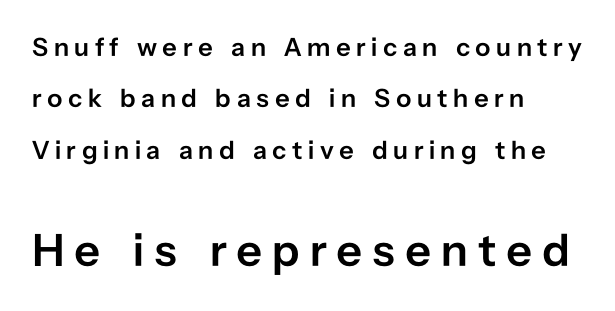
The image shows 46 px semibold sans-serif type, upright; set left-aligned, loose line spacing (1.98x), unusually wide letter spacing (+0.21 em), not underlined; the second (bottom) block is 1.77x larger; low stroke contrast and a medium x-height.
